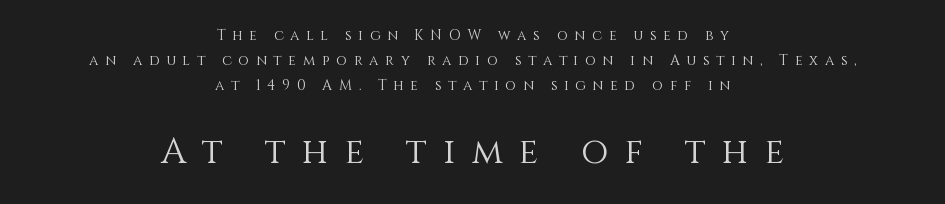
{"italic": "no", "bold": "no", "weight": "light", "width": "normal", "x_height": "large", "monospaced": "no", "underline": "no", "align": "center", "line_spacing_ratio": 1.79, "letter_spacing": "wide", "letter_spacing_em": 0.48, "larger_block": "second", "size_ratio": 2.5, "glyph_px": 35}
